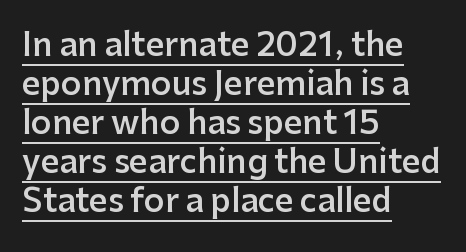
Serifs: no, the terminals of the letterforms are clean. Typographic density is moderately raised because the face is semibold. Observe the ordinary spacing: letters are neighbours, not strangers. No italicization has been applied; the sample stays upright. The sample's only ornament is a line tracing under the words. Here the designer chose a conventional face with non-uniform glyph widths.
